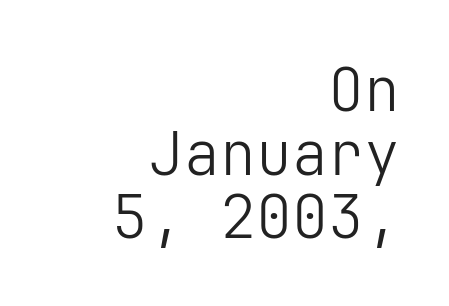
The image shows 60 px light sans-serif type, upright; set right-aligned, tight line spacing (1.06x), normal letter spacing, not underlined; low stroke contrast and a medium x-height.
